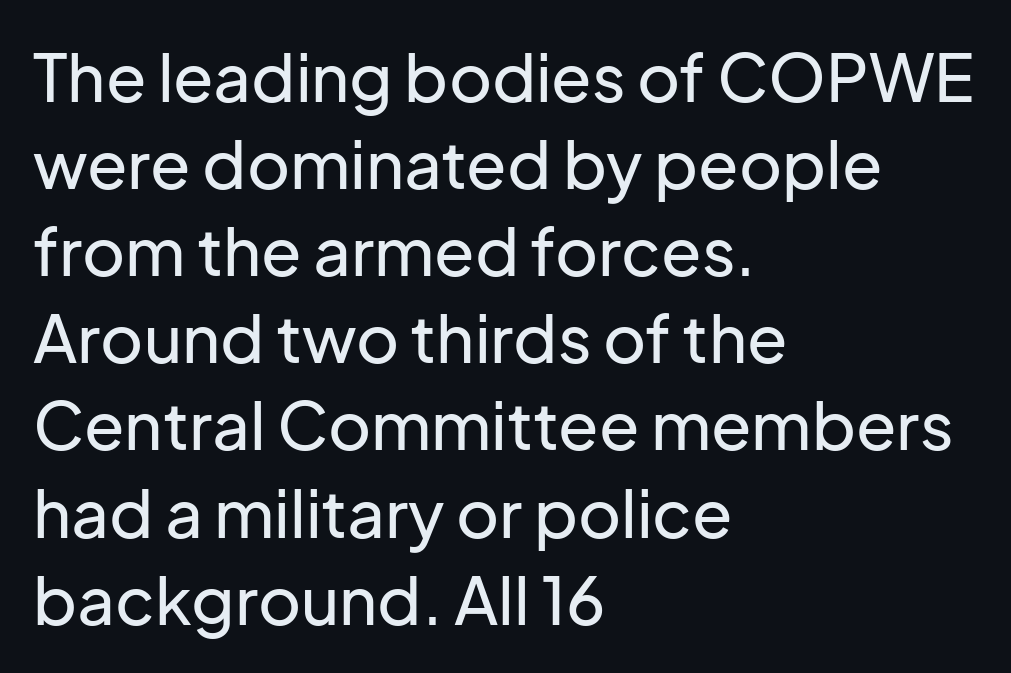
The image shows 66 px sans-serif type, upright; set left-aligned, normal line spacing (1.32x), normal letter spacing, not underlined; low stroke contrast and a medium x-height.
